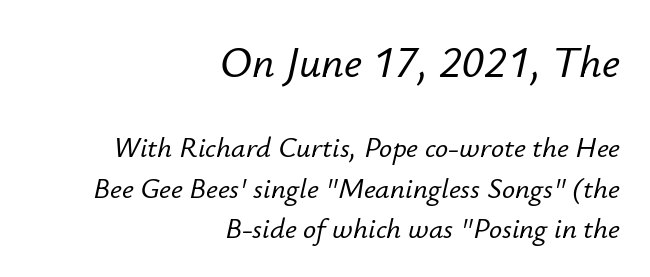
{"italic": "yes", "lean": "right", "slant_degrees": 12, "width": "normal", "stroke_contrast": "low", "x_height": "small", "monospaced": "no", "underline": "no", "align": "right", "line_spacing": "normal", "line_spacing_ratio": 1.39, "letter_spacing": "normal", "letter_spacing_em": 0.0, "larger_block": "first", "size_ratio": 1.52, "glyph_px": 44}
